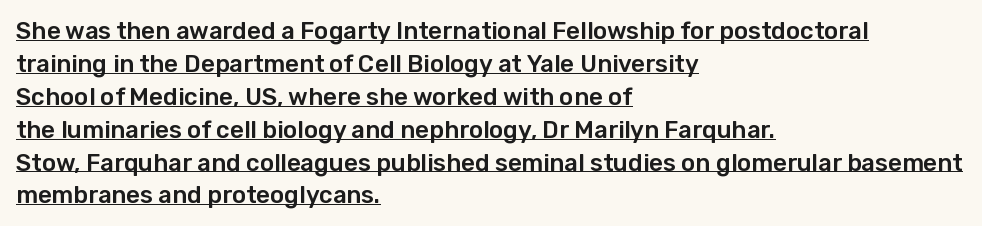
{"italic": "no", "underline": "yes", "align": "left", "line_spacing": "normal", "line_spacing_ratio": 1.37, "letter_spacing": "normal", "letter_spacing_em": 0.0, "glyph_px": 24}
